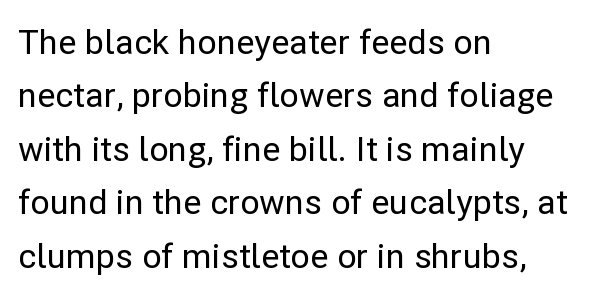
Is this a fixed-width face? No — the glyphs have proportional, varying widths. Nothing unusual about the tracking: characters are spaced as the font intends. The characters display no serif detailing; their extremities are plain. Horizontal alignment here is leftward, the default for most running prose.
